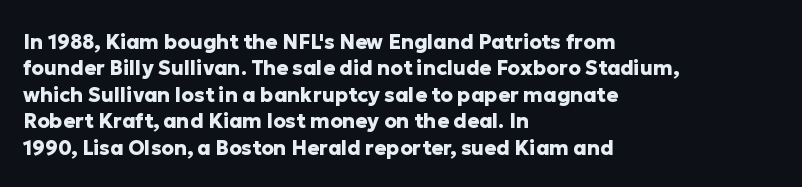
{"italic": "no", "bold": "yes", "underline": "no", "align": "left", "line_spacing": "normal", "line_spacing_ratio": 1.32, "letter_spacing": "normal", "letter_spacing_em": 0.0, "glyph_px": 20}
